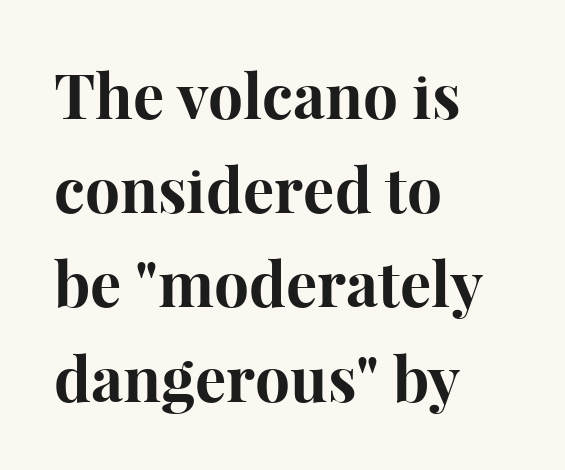
Q: Is the text bold? A: Yes.
Q: Is the text italic (slanted)? A: No, it is upright.
Q: Is the typeface a serif or a sans-serif typeface? A: Serif.
Q: Is the text underlined? A: No.
Q: How is the paragraph aligned? A: Left-aligned.
Q: Is the spacing between letters normal or unusually wide? A: Normal.
Q: Is the spacing between lines tight, normal or loose? A: Normal.
Q: Width (condensed, normal, or wide)? A: Normal.
Q: Stroke contrast? A: High.
Q: x-height? A: Medium.
Q: Monospaced? A: No.
